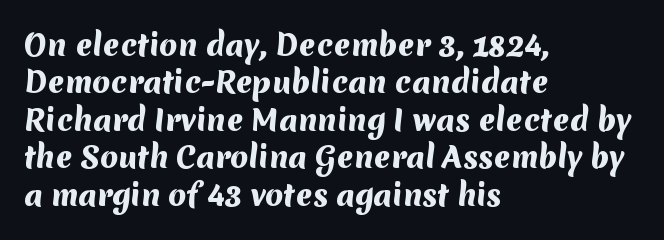
{"serif": "no", "bold": "yes", "weight": "heavy", "width": "normal", "stroke_contrast": "medium", "x_height": "medium", "monospaced": "no", "underline": "no", "align": "left", "line_spacing": "normal", "line_spacing_ratio": 1.29, "letter_spacing": "normal", "letter_spacing_em": 0.0, "glyph_px": 29}
